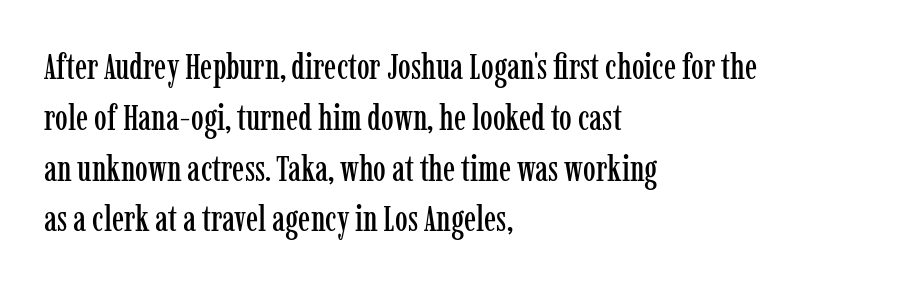
{"serif": "yes", "italic": "no", "width": "condensed", "stroke_contrast": "low", "x_height": "medium", "monospaced": "no", "underline": "no", "align": "left", "line_spacing": "normal", "line_spacing_ratio": 1.41, "letter_spacing": "normal", "letter_spacing_em": 0.0, "glyph_px": 36}
